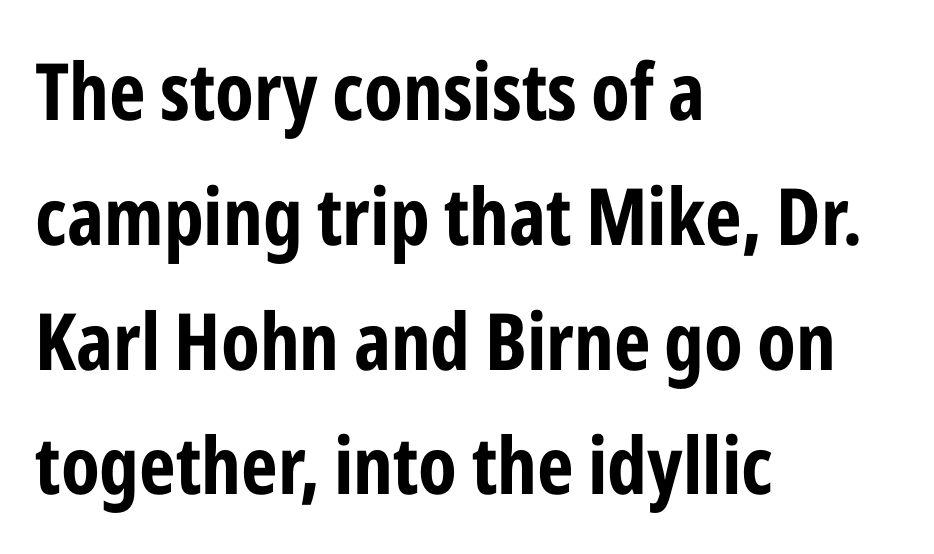
Q: Is the text bold? A: Yes.
Q: Is the text italic (slanted)? A: No, it is upright.
Q: Is the typeface a serif or a sans-serif typeface? A: Sans-serif.
Q: Is the text underlined? A: No.
Q: How is the paragraph aligned? A: Left-aligned.
Q: Is the spacing between letters normal or unusually wide? A: Normal.
Q: Is the spacing between lines tight, normal or loose? A: Normal.
Q: Width (condensed, normal, or wide)? A: Condensed.
Q: Stroke contrast? A: Low.
Q: x-height? A: Medium.
Q: Monospaced? A: No.
